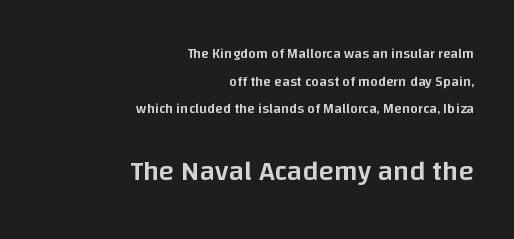
Any mark beneath the type? The region is blank. Each glyph is drawn with semibold strokes, heavier than normal yet not fully bold. This rendering employs a face without finishing strokes, i.e., a sans-serif. Think of a printed novel: that variable character pitch is what you see here. Posture: vertical. Is the letter spacing exaggerated? No — it looks like the ordinary default.
